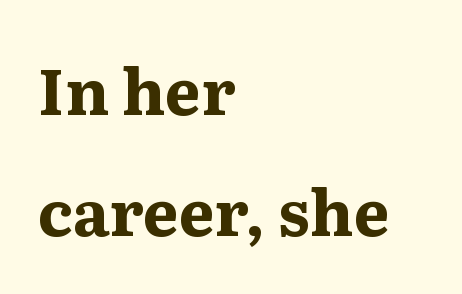
These lines carry a lot of weight — the face is fully bold. The typesetter chose a ragged-right arrangement here. A typesetter would mark this as roman, not italic. Has an underline been added? It has not. The letters sit at their default tracking, neither squeezed nor spread. Spacing verdict: proportional, widths tailored to each character.
